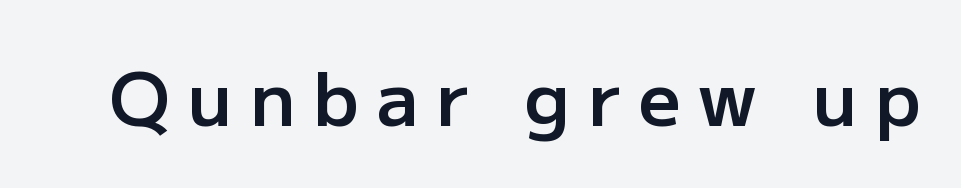
Q: Is the text bold? A: Semi-bold.
Q: Is the text italic (slanted)? A: No, it is upright.
Q: Is the typeface a serif or a sans-serif typeface? A: Sans-serif.
Q: Is the text underlined? A: No.
Q: Is the spacing between letters normal or unusually wide? A: Unusually wide.
Q: Width (condensed, normal, or wide)? A: Normal.
Q: Stroke contrast? A: Low.
Q: x-height? A: Medium.
Q: Monospaced? A: No.
